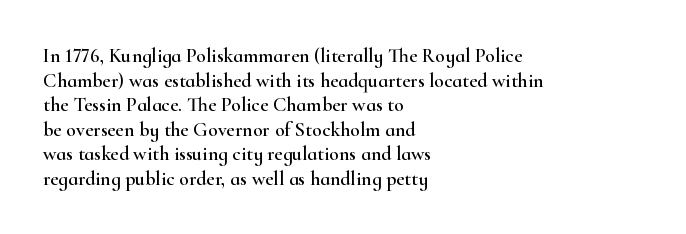
{"italic": "no", "underline": "no", "align": "left", "line_spacing_ratio": 1.23, "letter_spacing": "normal", "letter_spacing_em": 0.0, "glyph_px": 20}
